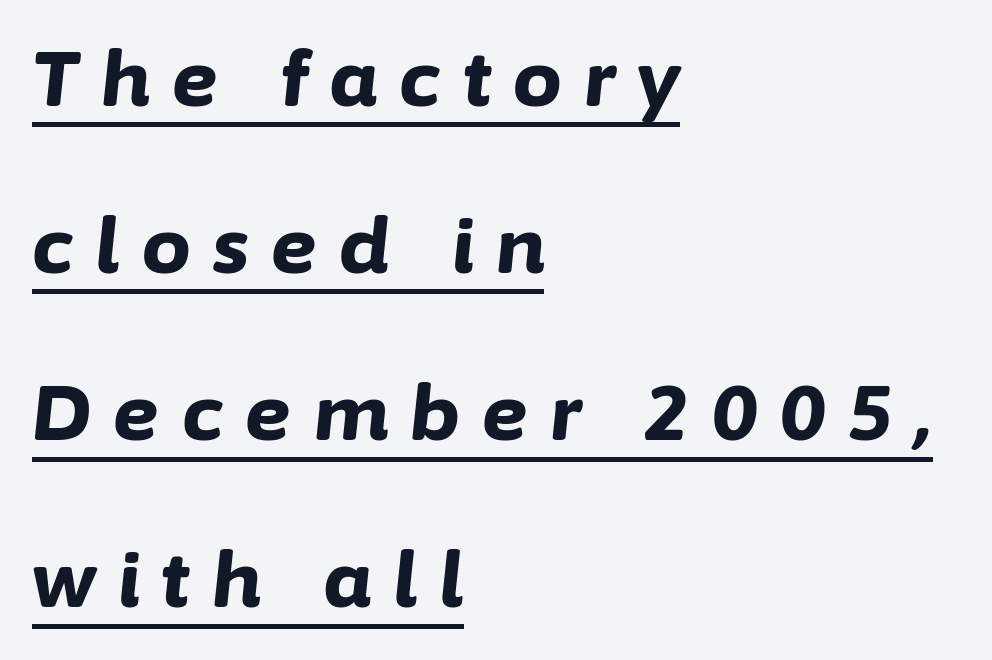
Q: Is the text bold? A: Yes.
Q: Is the text italic (slanted)? A: Yes, it leans right by about 6 degrees.
Q: Is the text underlined? A: Yes.
Q: How is the paragraph aligned? A: Left-aligned.
Q: Is the spacing between letters normal or unusually wide? A: Unusually wide.
Q: Is the spacing between lines tight, normal or loose? A: Loose.
Q: Width (condensed, normal, or wide)? A: Normal.
Q: Stroke contrast? A: Low.
Q: x-height? A: Medium.
Q: Monospaced? A: No.
